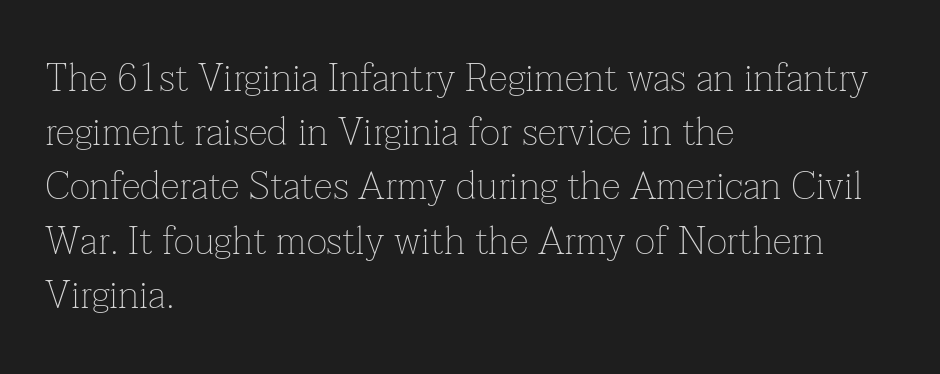
Q: Is the text bold? A: No.
Q: Is the text italic (slanted)? A: No, it is upright.
Q: Is the typeface a serif or a sans-serif typeface? A: Serif.
Q: Is the text underlined? A: No.
Q: How is the paragraph aligned? A: Left-aligned.
Q: Is the spacing between letters normal or unusually wide? A: Normal.
Q: Is the spacing between lines tight, normal or loose? A: Normal.
Q: Width (condensed, normal, or wide)? A: Normal.
Q: Stroke contrast? A: Low.
Q: x-height? A: Medium.
Q: Monospaced? A: No.
